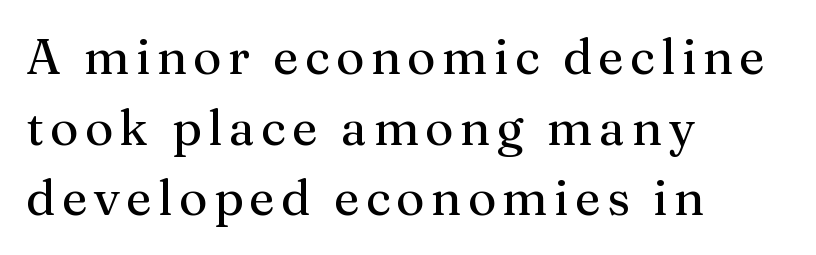
{"serif": "yes", "italic": "no", "bold": "no", "weight": "regular", "width": "normal", "stroke_contrast": "medium", "x_height": "medium", "monospaced": "no", "underline": "no", "align": "left", "line_spacing": "normal", "line_spacing_ratio": 1.44, "glyph_px": 49}
